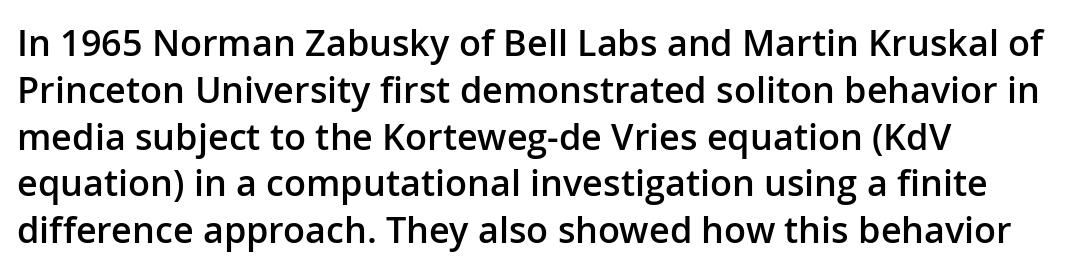
Posture: straight, roman, zero tilt. Firm but not heavy-handed strokes: this text is semibold. Nobody drew a line under any word here. I'd call this a sans setting — the letters go barefoot.
